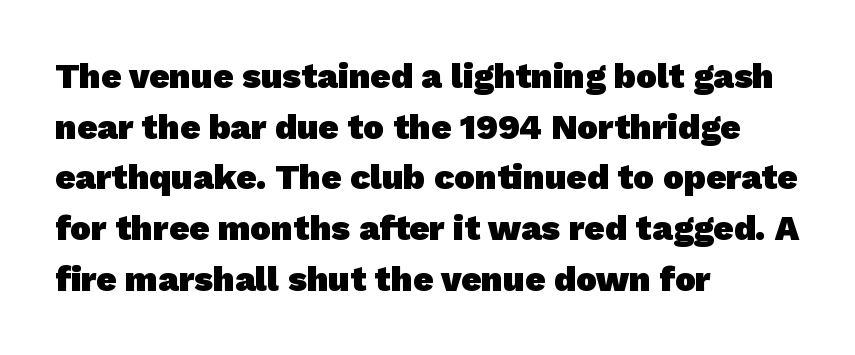
{"serif": "no", "bold": "yes", "weight": "heavy", "width": "normal", "stroke_contrast": "low", "x_height": "medium", "monospaced": "no", "underline": "no", "align": "left", "line_spacing": "normal", "line_spacing_ratio": 1.45, "letter_spacing": "normal", "letter_spacing_em": 0.0, "glyph_px": 35}
